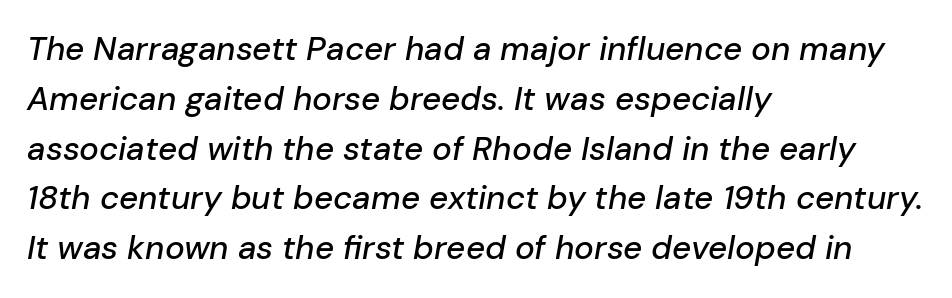
{"italic": "yes", "lean": "right", "slant_degrees": 10, "width": "normal", "stroke_contrast": "low", "x_height": "medium", "monospaced": "no", "underline": "no", "align": "left", "line_spacing": "normal", "line_spacing_ratio": 1.51, "letter_spacing": "normal", "letter_spacing_em": 0.0, "glyph_px": 33}
